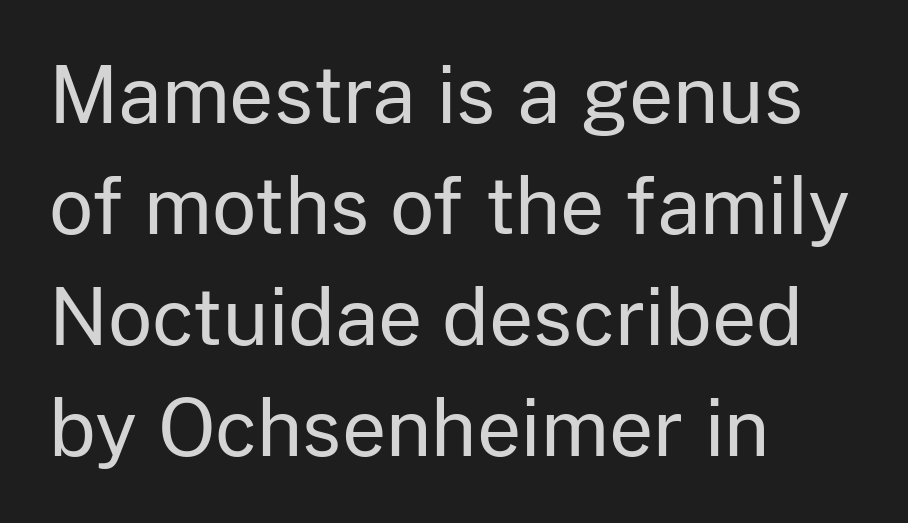
The image shows 77 px regular-weight sans-serif type, upright; set left-aligned, normal line spacing (1.44x), normal letter spacing, not underlined; low stroke contrast and a medium x-height.
